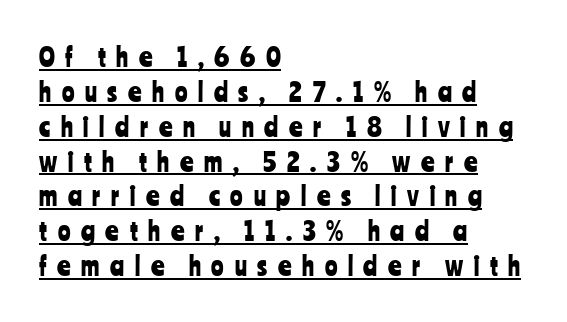
The image shows 26 px text type, upright; set left-aligned, normal line spacing (1.34x), unusually wide letter spacing (+0.41 em), underlined.
